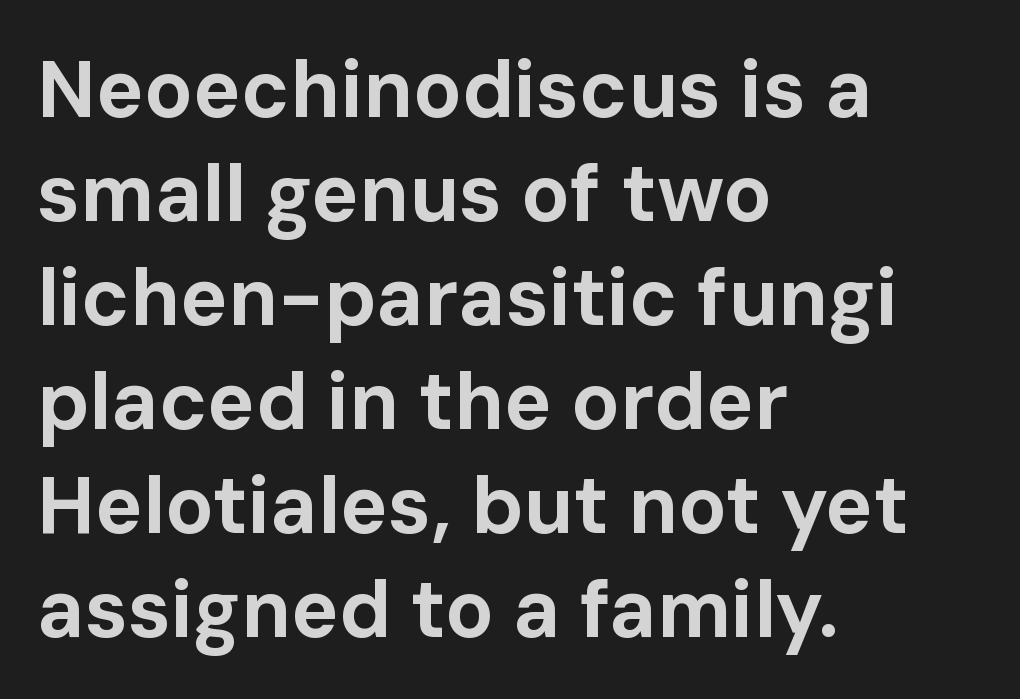
The image shows 80 px bold sans-serif type, upright; set left-aligned, normal line spacing (1.3x), normal letter spacing, not underlined; low stroke contrast and a medium x-height.
